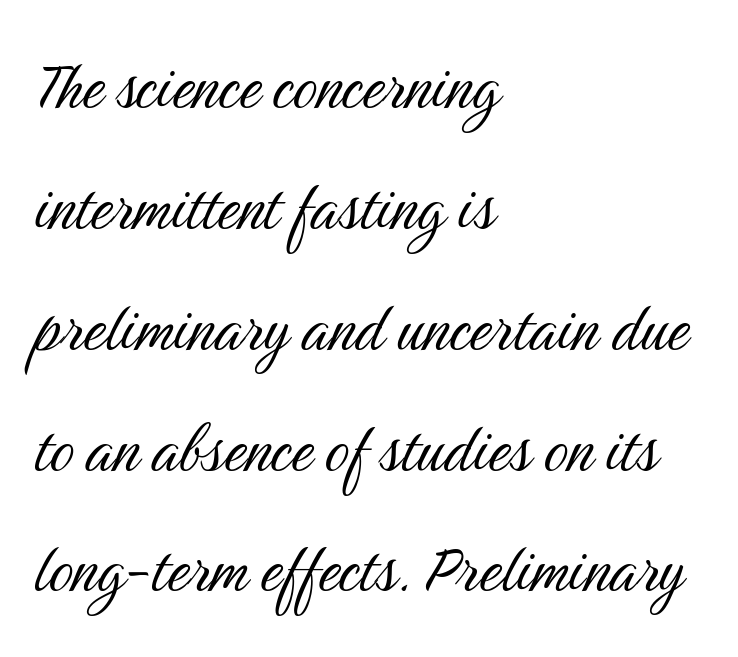
The image shows 76 px light, condensed sans-serif type; set left-aligned, normal line spacing (1.59x), normal letter spacing, not underlined; medium stroke contrast and a medium x-height.
